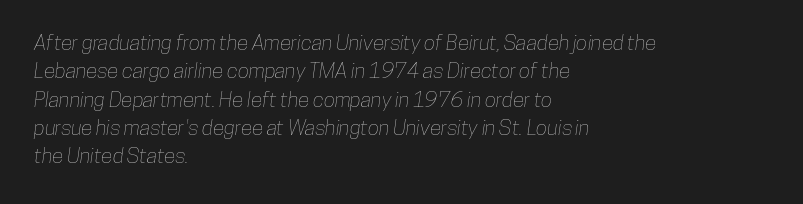
Each word holds together tightly as a unit, with standard inter-letter gaps. In terms of leading, this rendering sits right in the middle. Horizontally, the lines are justified to the leading edge only. Letters rest on an invisible, unmarked baseline.
